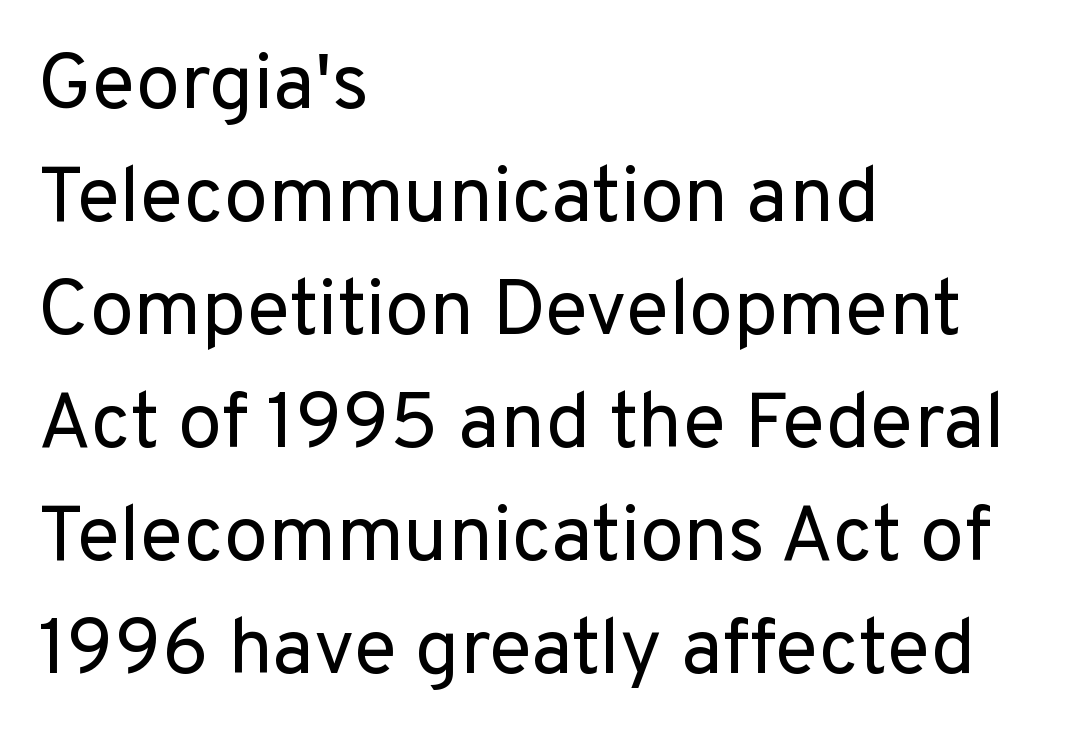
{"serif": "no", "italic": "no", "bold": "no", "weight": "regular", "width": "normal", "stroke_contrast": "low", "x_height": "medium", "monospaced": "no", "underline": "no", "align": "left", "line_spacing": "normal", "line_spacing_ratio": 1.43, "letter_spacing": "normal", "letter_spacing_em": 0.0, "glyph_px": 79}
